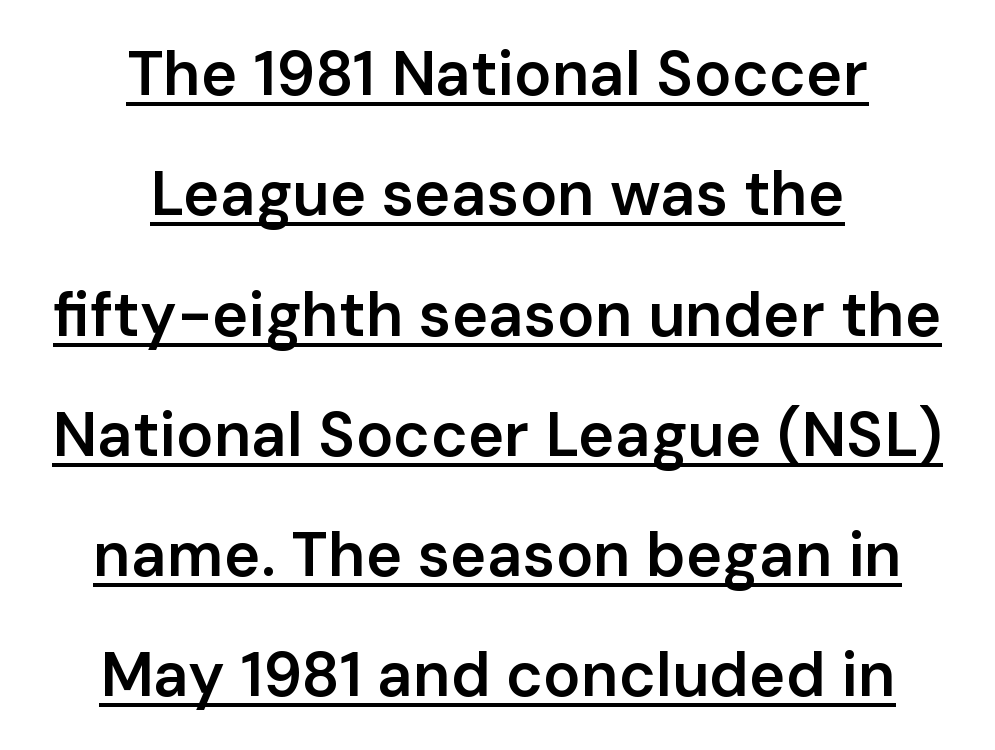
Q: Is the text bold? A: Semi-bold.
Q: Is the text italic (slanted)? A: No, it is upright.
Q: Is the typeface a serif or a sans-serif typeface? A: Sans-serif.
Q: Is the text underlined? A: Yes.
Q: How is the paragraph aligned? A: Centered.
Q: Is the spacing between letters normal or unusually wide? A: Normal.
Q: Is the spacing between lines tight, normal or loose? A: Loose.
Q: Width (condensed, normal, or wide)? A: Normal.
Q: Stroke contrast? A: Low.
Q: x-height? A: Medium.
Q: Monospaced? A: No.
